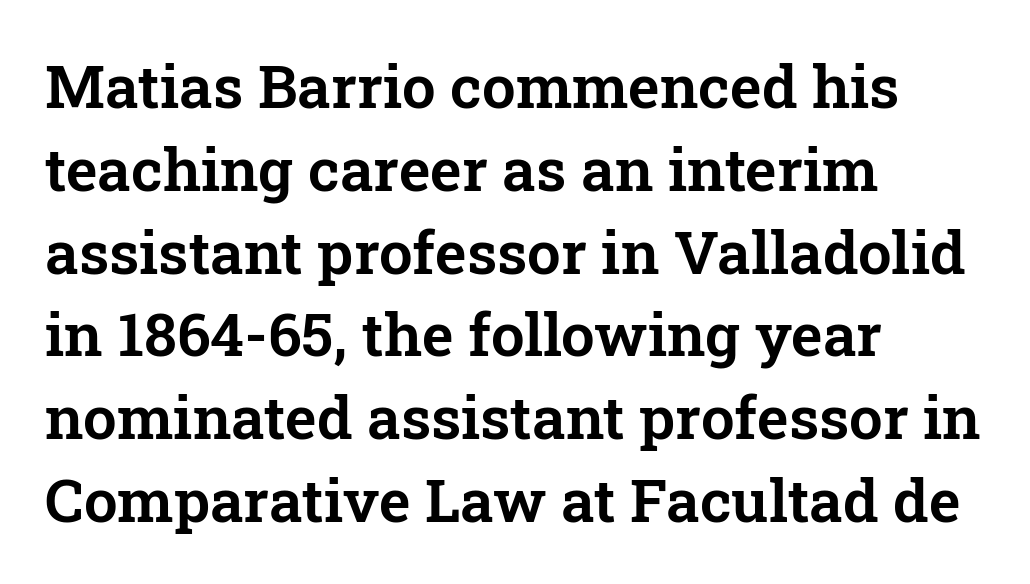
Do the characters align in a grid? No, the font is proportional. Quick note: not italic, upright. The zone under the glyphs is completely vacant. The space between consecutive lines is moderate. I'd call this a serif setting — the letters wear small feet. All the whitespace from short lines collects on the right.
